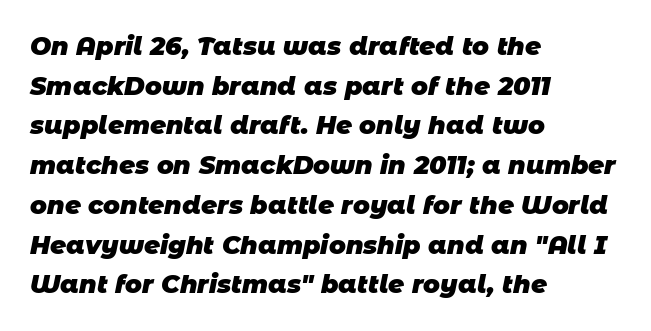
{"bold": "yes", "underline": "no", "align": "left", "line_spacing": "normal", "line_spacing_ratio": 1.59, "letter_spacing": "normal", "letter_spacing_em": 0.0, "glyph_px": 25}
